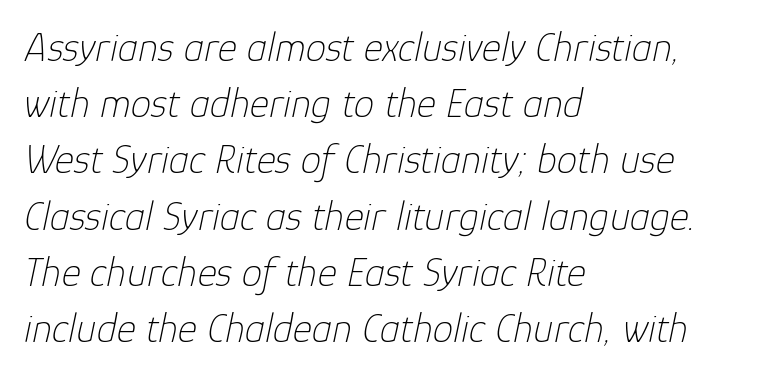
Stem width sits at or under what a default text font uses. These lines were composed using italics. How would I describe the line gaps? Plain and ordinary. The tracking reads as untouched default to a designer's eye. The glyphs are unaccompanied by any horizontal stroke below them.
